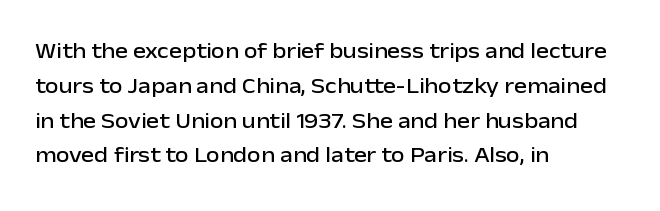
Q: Is the text italic (slanted)? A: No, it is upright.
Q: Is the text underlined? A: No.
Q: How is the paragraph aligned? A: Left-aligned.
Q: Is the spacing between letters normal or unusually wide? A: Normal.
Q: Is the spacing between lines tight, normal or loose? A: Normal.
